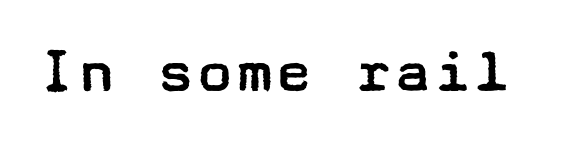
Q: Is the text bold? A: No.
Q: Is the text italic (slanted)? A: No, it is upright.
Q: Is the typeface a serif or a sans-serif typeface? A: Sans-serif.
Q: Is the text underlined? A: No.
Q: Is the spacing between letters normal or unusually wide? A: Normal.
Q: Width (condensed, normal, or wide)? A: Wide.
Q: Stroke contrast? A: Low.
Q: x-height? A: Medium.
